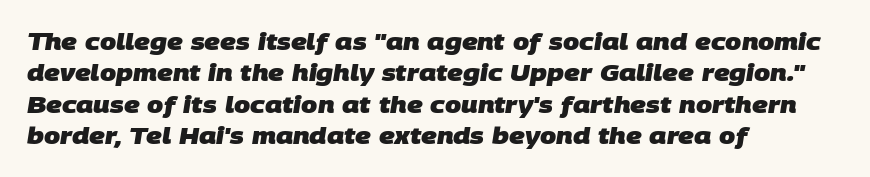
Q: Is the text bold? A: Yes.
Q: Is the text underlined? A: No.
Q: How is the paragraph aligned? A: Left-aligned.
Q: Is the spacing between letters normal or unusually wide? A: Normal.
Q: Is the spacing between lines tight, normal or loose? A: Normal.
